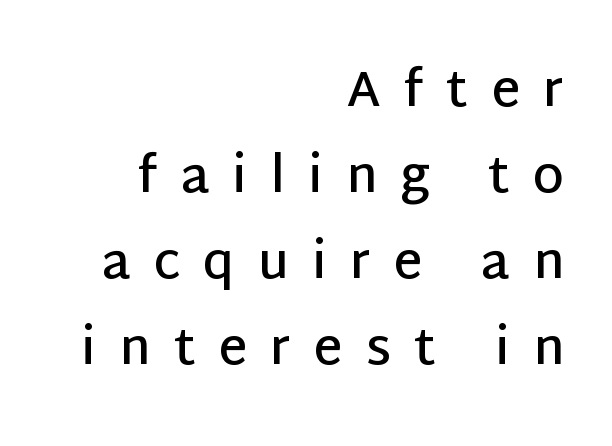
{"serif": "no", "italic": "no", "bold": "semi", "weight": "semibold", "width": "normal", "stroke_contrast": "low", "x_height": "large", "monospaced": "no", "underline": "no", "align": "right", "line_spacing_ratio": 1.72, "letter_spacing": "wide", "letter_spacing_em": 0.46, "glyph_px": 50}
